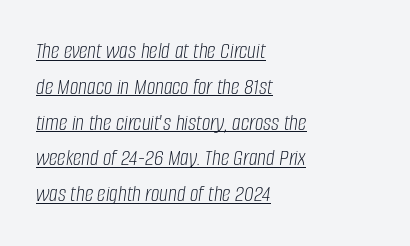
The image shows 24 px text type, italic (leaning right); set left-aligned, normal line spacing (1.49x), normal letter spacing, underlined.
